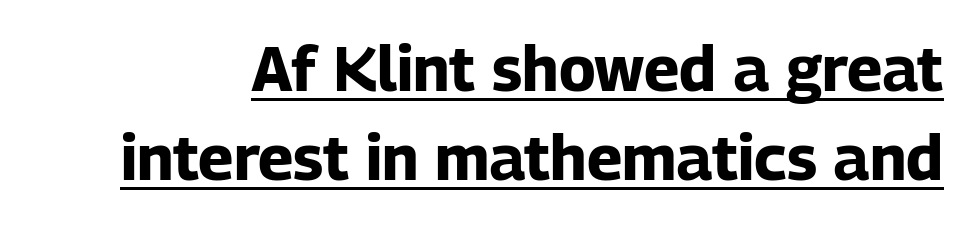
Q: Is the text bold? A: Yes.
Q: Is the text italic (slanted)? A: No, it is upright.
Q: Is the typeface a serif or a sans-serif typeface? A: Sans-serif.
Q: Is the text underlined? A: Yes.
Q: Is the spacing between letters normal or unusually wide? A: Normal.
Q: Is the spacing between lines tight, normal or loose? A: Normal.
Q: Width (condensed, normal, or wide)? A: Normal.
Q: Stroke contrast? A: Low.
Q: x-height? A: Medium.
Q: Monospaced? A: No.
